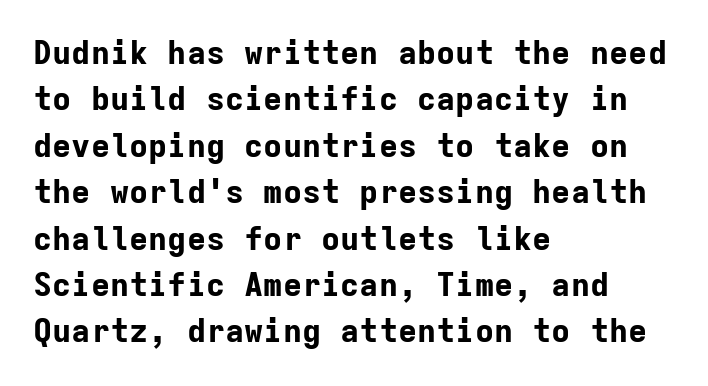
{"serif": "no", "italic": "no", "bold": "yes", "weight": "bold", "width": "normal", "stroke_contrast": "low", "x_height": "medium", "monospaced": "yes", "underline": "no", "align": "left", "line_spacing": "normal", "line_spacing_ratio": 1.45, "letter_spacing": "normal", "letter_spacing_em": 0.0, "glyph_px": 32}
